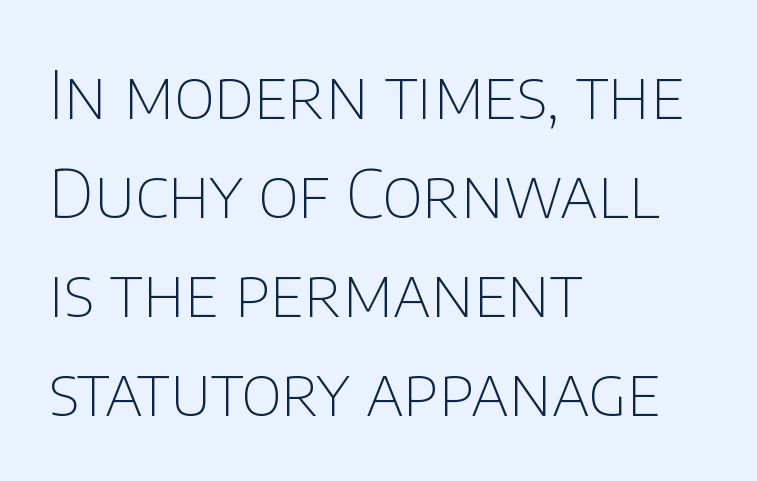
Q: Is the text bold? A: No.
Q: Is the text italic (slanted)? A: No, it is upright.
Q: Is the typeface a serif or a sans-serif typeface? A: Sans-serif.
Q: Is the text underlined? A: No.
Q: How is the paragraph aligned? A: Left-aligned.
Q: Is the spacing between letters normal or unusually wide? A: Normal.
Q: Is the spacing between lines tight, normal or loose? A: Normal.
Q: Width (condensed, normal, or wide)? A: Normal.
Q: Stroke contrast? A: Low.
Q: x-height? A: Large.
Q: Monospaced? A: No.
